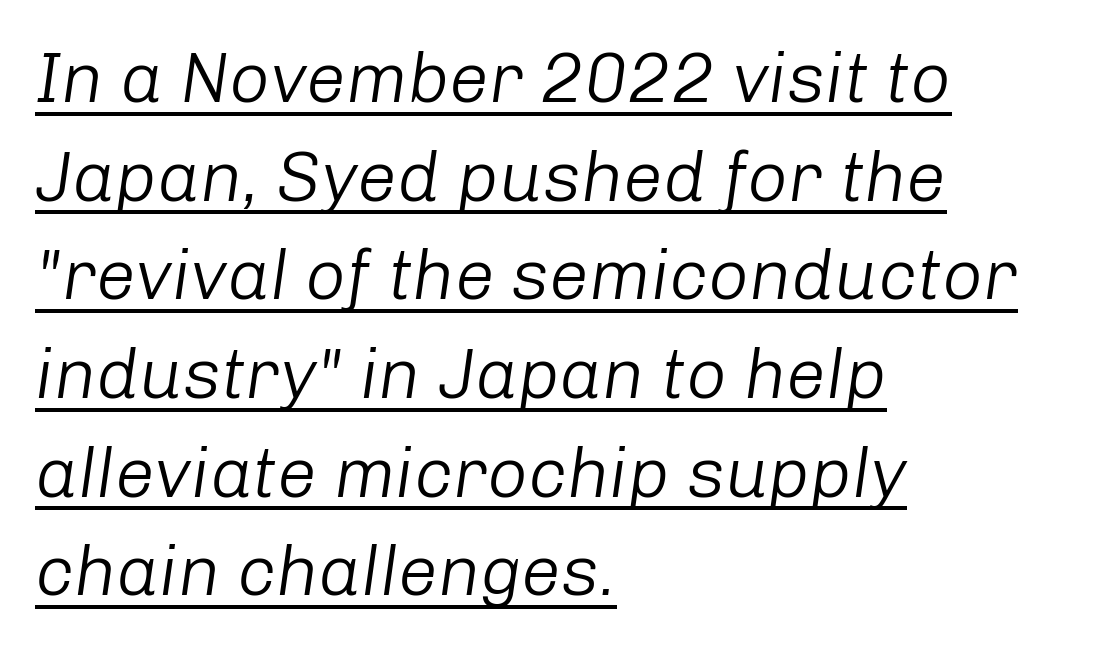
{"italic": "yes", "lean": "right", "slant_degrees": 8, "bold": "no", "weight": "light", "width": "normal", "stroke_contrast": "low", "x_height": "medium", "monospaced": "no", "underline": "yes", "align": "left", "line_spacing": "normal", "line_spacing_ratio": 1.39, "letter_spacing": "normal", "letter_spacing_em": 0.0, "glyph_px": 71}
